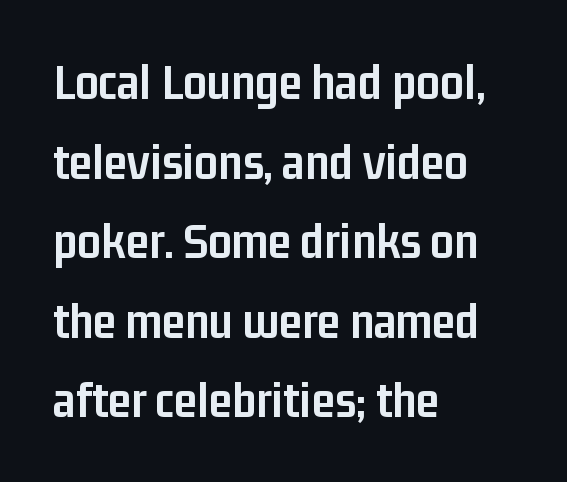
{"serif": "no", "italic": "no", "bold": "yes", "weight": "semibold", "width": "condensed", "stroke_contrast": "low", "x_height": "medium", "monospaced": "no", "underline": "no", "align": "left", "line_spacing": "normal", "line_spacing_ratio": 1.53, "letter_spacing": "normal", "letter_spacing_em": 0.0, "glyph_px": 52}
